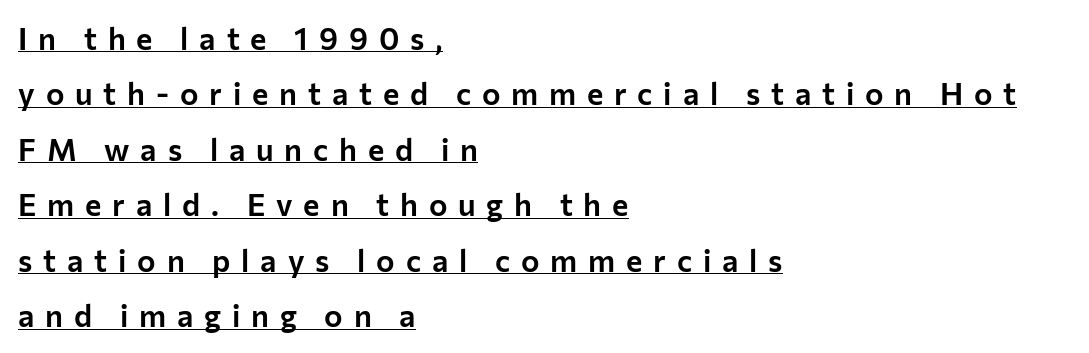
Q: Is the text italic (slanted)? A: No, it is upright.
Q: Is the typeface a serif or a sans-serif typeface? A: Sans-serif.
Q: Is the text underlined? A: Yes.
Q: How is the paragraph aligned? A: Left-aligned.
Q: Is the spacing between letters normal or unusually wide? A: Unusually wide.
Q: Width (condensed, normal, or wide)? A: Normal.
Q: Stroke contrast? A: Low.
Q: x-height? A: Medium.
Q: Monospaced? A: No.
